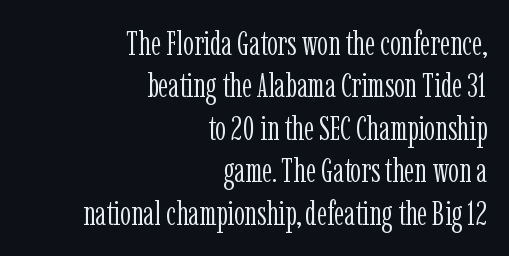
{"serif": "yes", "italic": "no", "bold": "no", "weight": "light", "width": "condensed", "stroke_contrast": "low", "x_height": "medium", "monospaced": "no", "underline": "no", "align": "right", "line_spacing": "normal", "line_spacing_ratio": 1.25, "letter_spacing": "normal", "letter_spacing_em": 0.0, "glyph_px": 34}
